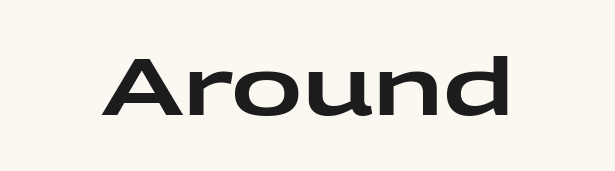
{"serif": "no", "italic": "no", "width": "wide", "stroke_contrast": "low", "x_height": "medium", "monospaced": "no", "underline": "no", "letter_spacing": "normal", "letter_spacing_em": 0.0, "glyph_px": 79}
